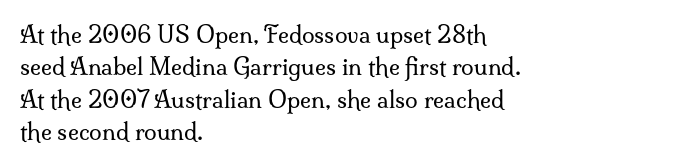
{"italic": "no", "bold": "no", "underline": "no", "align": "left", "line_spacing": "normal", "line_spacing_ratio": 1.41, "letter_spacing": "normal", "letter_spacing_em": 0.0, "glyph_px": 23}
